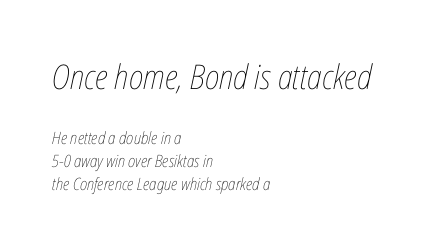
Q: Is the text bold? A: No.
Q: Is the text italic (slanted)? A: Yes, it leans right by about 12 degrees.
Q: Is the text underlined? A: No.
Q: How is the paragraph aligned? A: Left-aligned.
Q: Is the spacing between letters normal or unusually wide? A: Normal.
Q: Is the spacing between lines tight, normal or loose? A: Normal.
Q: Which block of text is set in a larger size, the first (top) or the second (bottom)? A: The first (top) one.
Q: Width (condensed, normal, or wide)? A: Condensed.
Q: Stroke contrast? A: Low.
Q: x-height? A: Medium.
Q: Monospaced? A: No.
